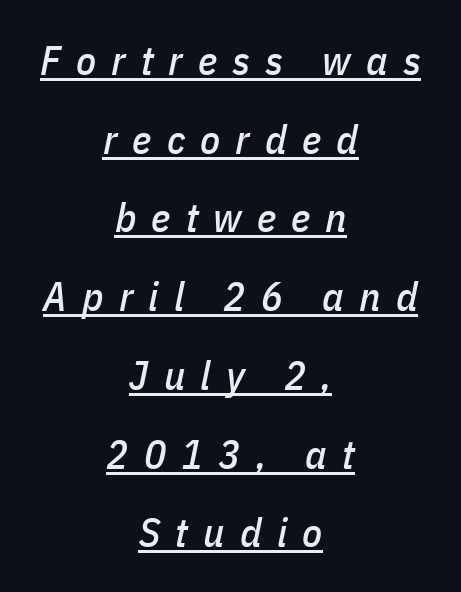
This sample carries an underscore along the baseline area. The tracking jumps out immediately: characters are airy and widely separated. The designer dialed line spacing up above the default. The setting favours the middle, as headings and verse often do. Is the type slanted? Yes — the strokes lean at a clear angle. The passage shown is typed in a proportional face where columns would drift.
